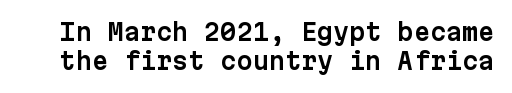
{"italic": "no", "underline": "no", "line_spacing": "normal", "line_spacing_ratio": 1.25, "letter_spacing": "normal", "letter_spacing_em": 0.0, "glyph_px": 23}
